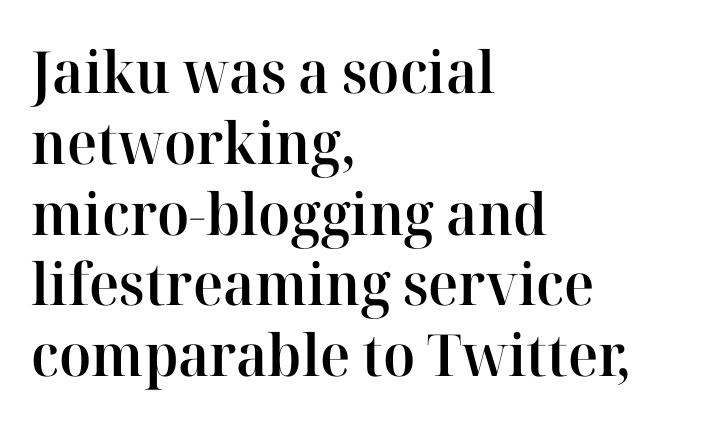
A student would call this left alignment; a typographer would say flush left, rag right. Is this a fixed-width face? No — the glyphs have proportional, varying widths. Students, note that the glyphs here touch the page at normal intervals. What kind of face is this? One with serifs. Only glyphs here, with clear space below each row. Quick note: not italic, upright.
